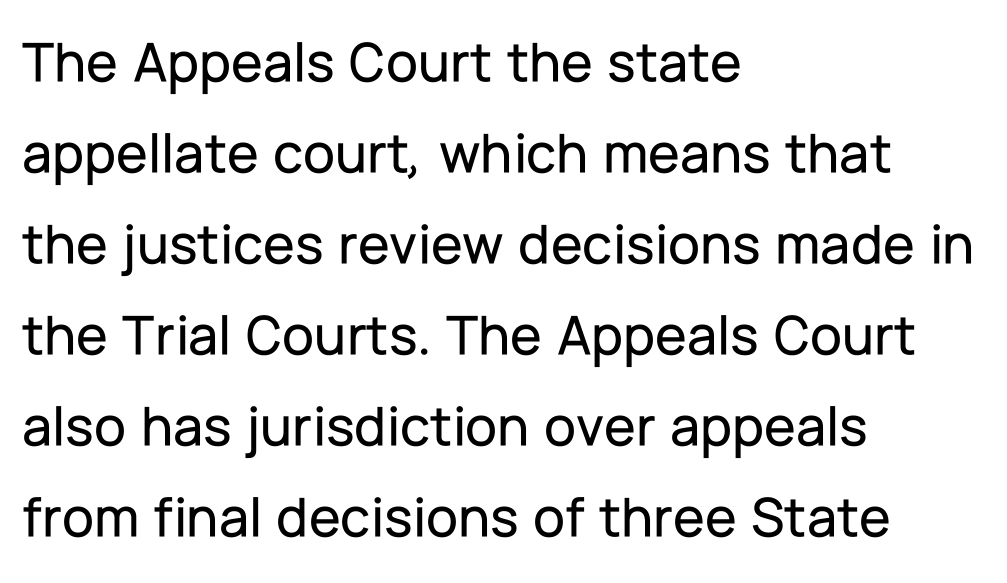
The image shows 58 px sans-serif type, upright; set left-aligned, normal line spacing (1.57x), normal letter spacing, not underlined; low stroke contrast and a medium x-height.
